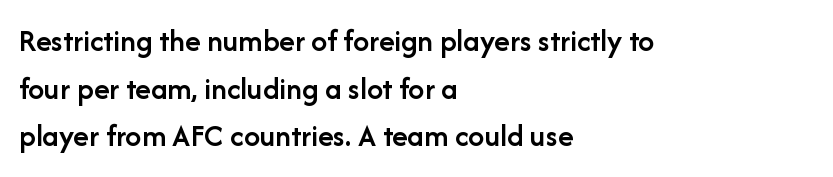
{"serif": "no", "italic": "no", "bold": "semi", "weight": "semibold", "width": "normal", "stroke_contrast": "low", "x_height": "medium", "monospaced": "no", "underline": "no", "align": "left", "line_spacing": "normal", "line_spacing_ratio": 1.49, "letter_spacing": "normal", "letter_spacing_em": 0.0, "glyph_px": 32}
